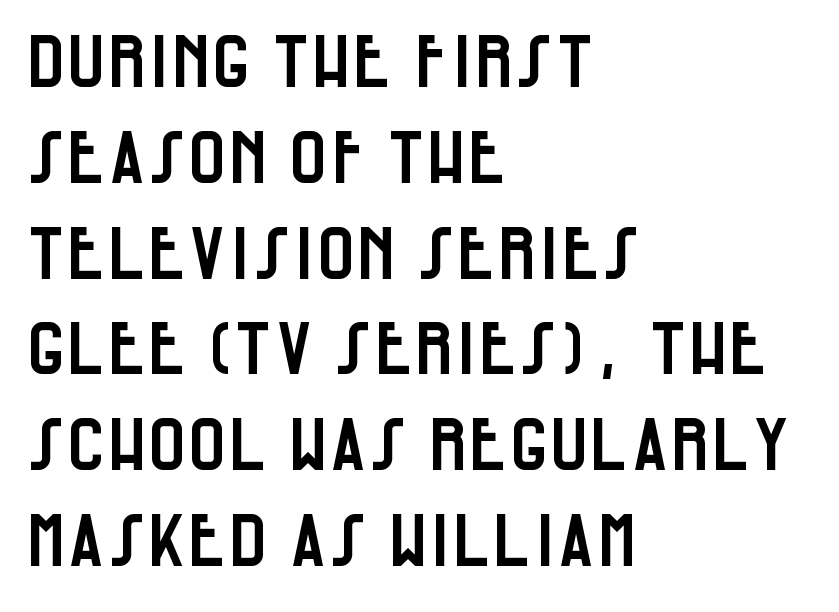
{"serif": "no", "italic": "no", "width": "condensed", "stroke_contrast": "low", "x_height": "large", "monospaced": "no", "underline": "no", "align": "left", "line_spacing": "normal", "line_spacing_ratio": 1.33, "letter_spacing": "normal", "letter_spacing_em": 0.0, "glyph_px": 72}
